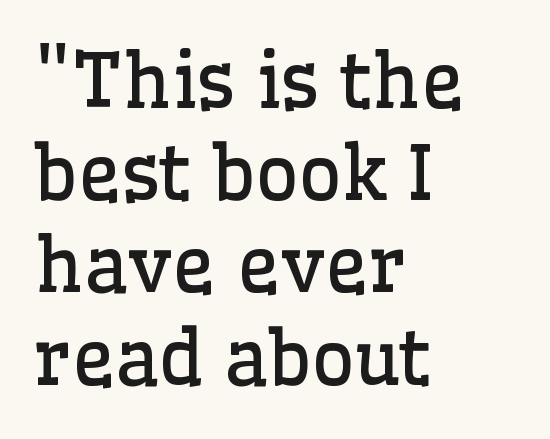
{"serif": "yes", "italic": "no", "bold": "no", "weight": "regular", "width": "normal", "stroke_contrast": "low", "x_height": "medium", "monospaced": "no", "underline": "no", "align": "left", "line_spacing_ratio": 1.23, "letter_spacing": "normal", "letter_spacing_em": 0.0, "glyph_px": 75}
